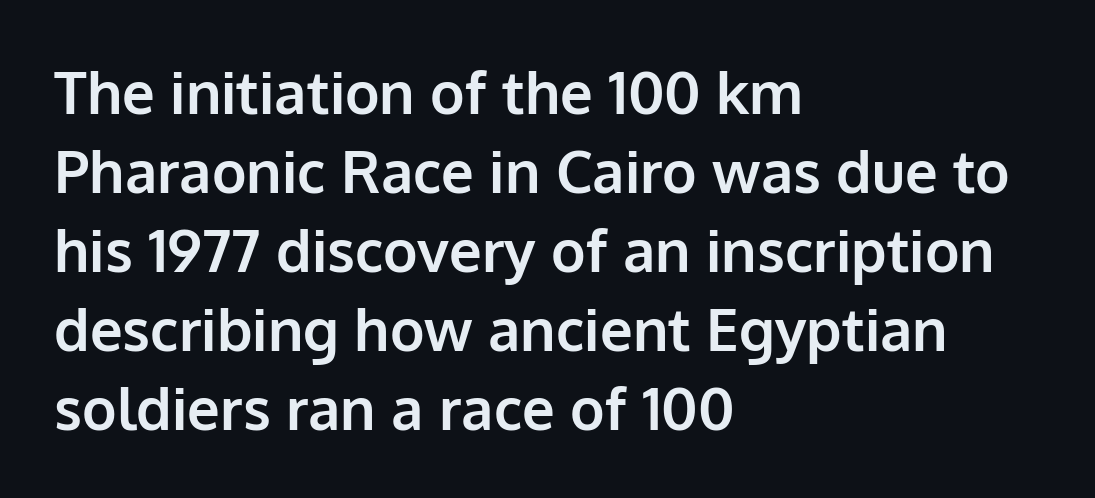
This is sans-serif lettering, the kind often seen on screens and signage. Glyph-to-glyph distance matches everyday printed text. Unlike italic type, these characters show no tilt at all. If you drew a ruler down the left edge, every line would touch it. The characters look thick and weighty, a clear bold.
